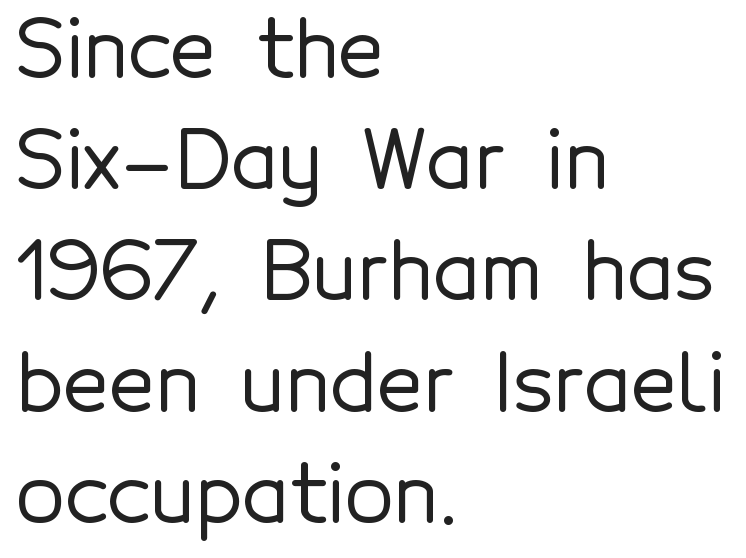
No italicization has been applied; the sample stays upright. This sample is left-justified, so line endings fall wherever the words run out. The type is set solid horizontally, with unmodified tracking. No word sits above an underline. Regarding leading, the lines here are spaced in the standard way. This rendering employs a face without finishing strokes, i.e., a sans-serif.
